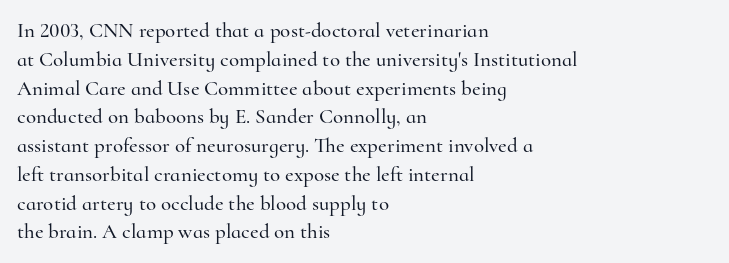
The image shows 21 px text type, upright; set left-aligned, normal line spacing (1.37x), normal letter spacing, not underlined.
